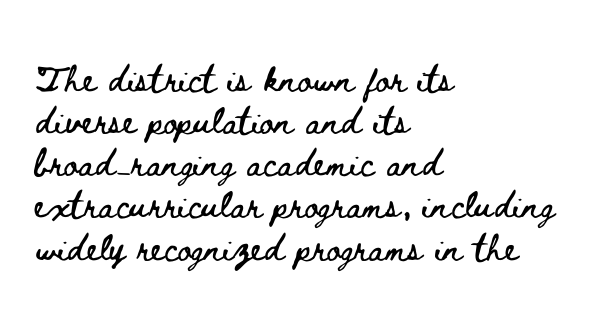
Q: Is the text italic (slanted)? A: Yes.
Q: Is the text underlined? A: No.
Q: How is the paragraph aligned? A: Left-aligned.
Q: Is the spacing between letters normal or unusually wide? A: Normal.
Q: Width (condensed, normal, or wide)? A: Wide.
Q: Stroke contrast? A: Low.
Q: x-height? A: Small.
Q: Monospaced? A: No.
